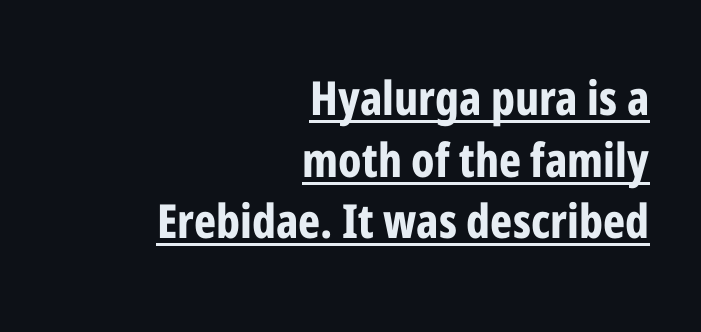
{"serif": "no", "italic": "no", "bold": "yes", "weight": "bold", "width": "condensed", "stroke_contrast": "low", "x_height": "medium", "monospaced": "no", "underline": "yes", "align": "right", "line_spacing": "normal", "line_spacing_ratio": 1.31, "letter_spacing": "normal", "letter_spacing_em": 0.0, "glyph_px": 47}
